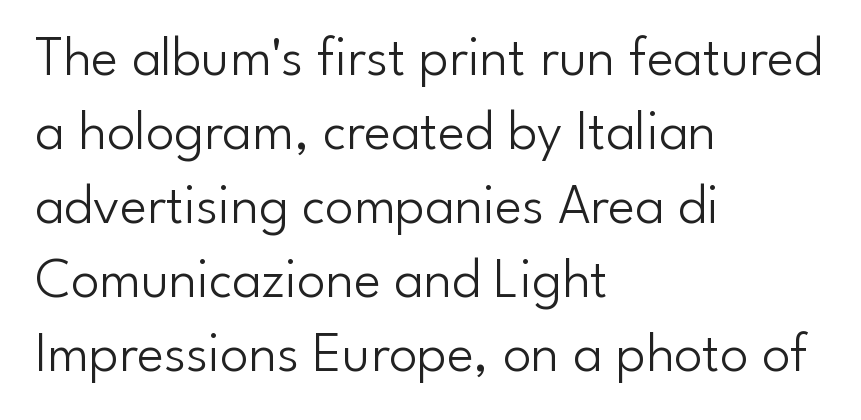
{"serif": "no", "italic": "no", "bold": "no", "weight": "light", "width": "normal", "stroke_contrast": "low", "x_height": "small", "monospaced": "no", "underline": "no", "align": "left", "line_spacing": "normal", "line_spacing_ratio": 1.3, "letter_spacing": "normal", "letter_spacing_em": 0.0, "glyph_px": 57}
